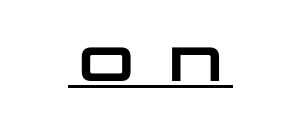
A sans-serif font was chosen for this passage. Is this a fixed-width face? No — the glyphs have proportional, varying widths. Honestly, the underline is the first thing you notice here. This is heavy type, rendered in bold. Short note: letters widely spaced.
